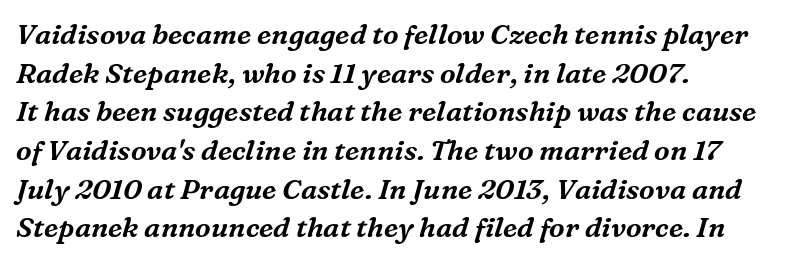
Q: Is the text italic (slanted)? A: Yes, it leans right by about 16 degrees.
Q: Is the typeface a serif or a sans-serif typeface? A: Serif.
Q: Is the text underlined? A: No.
Q: How is the paragraph aligned? A: Left-aligned.
Q: Is the spacing between letters normal or unusually wide? A: Normal.
Q: Is the spacing between lines tight, normal or loose? A: Normal.
Q: Width (condensed, normal, or wide)? A: Normal.
Q: Stroke contrast? A: Medium.
Q: x-height? A: Medium.
Q: Monospaced? A: No.
